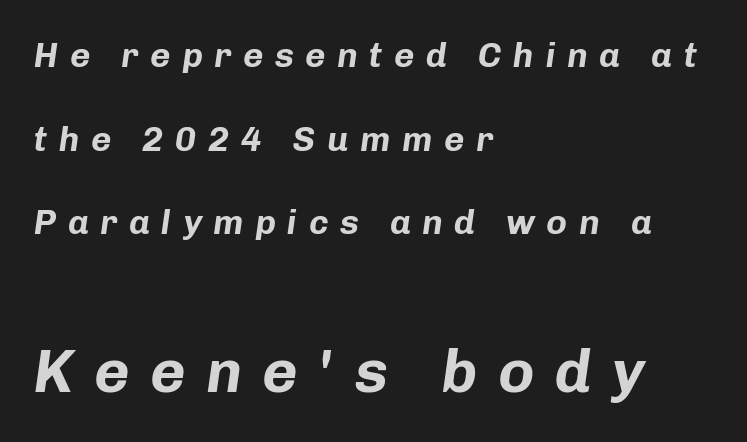
The image shows 61 px bold type, italic (leaning right); set left-aligned, loose line spacing (2.39x), unusually wide letter spacing (+0.33 em), not underlined; the second (bottom) block is 1.74x larger; low stroke contrast and a medium x-height.
